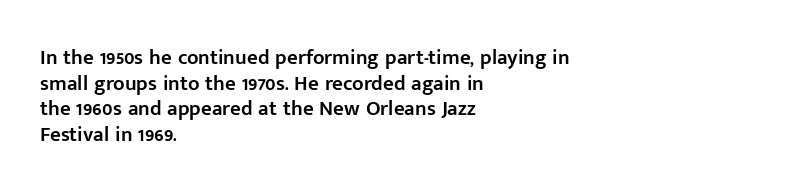
{"italic": "no", "bold": "semi", "underline": "no", "align": "left", "line_spacing_ratio": 1.22, "letter_spacing": "normal", "letter_spacing_em": 0.0, "glyph_px": 21}
